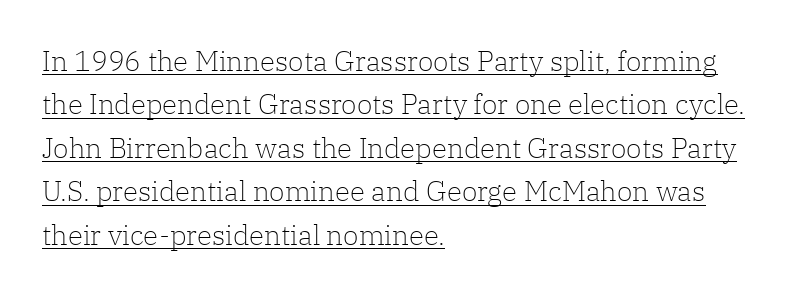
Q: Is the text bold? A: No.
Q: Is the text italic (slanted)? A: No, it is upright.
Q: Is the typeface a serif or a sans-serif typeface? A: Serif.
Q: Is the text underlined? A: Yes.
Q: How is the paragraph aligned? A: Left-aligned.
Q: Is the spacing between letters normal or unusually wide? A: Normal.
Q: Is the spacing between lines tight, normal or loose? A: Normal.
Q: Width (condensed, normal, or wide)? A: Normal.
Q: Stroke contrast? A: Low.
Q: x-height? A: Medium.
Q: Monospaced? A: No.
